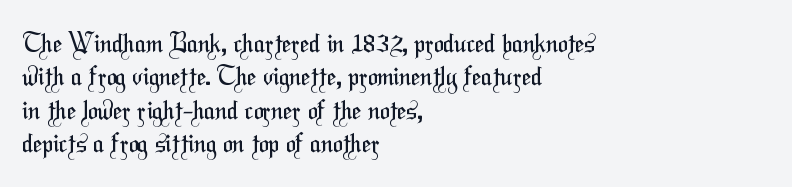
The image shows 26 px text type; set left-aligned, normal line spacing (1.28x), normal letter spacing, not underlined.
